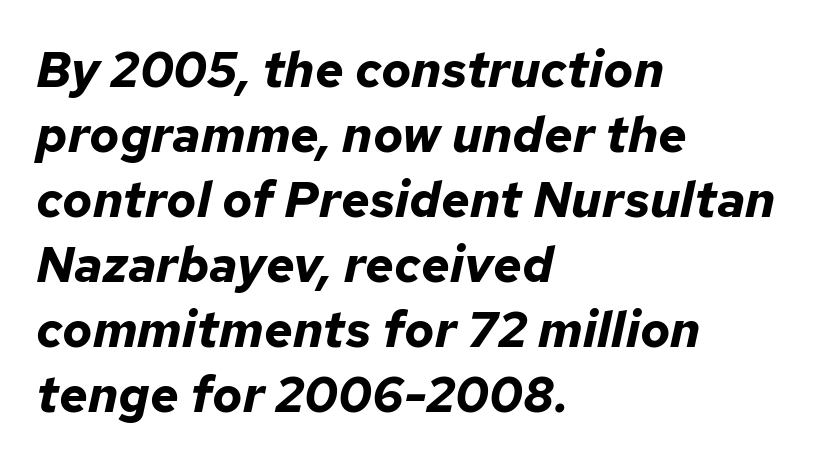
Q: Is the text bold? A: Yes.
Q: Is the text italic (slanted)? A: Yes, it leans right by about 12 degrees.
Q: Is the text underlined? A: No.
Q: How is the paragraph aligned? A: Left-aligned.
Q: Is the spacing between letters normal or unusually wide? A: Normal.
Q: Is the spacing between lines tight, normal or loose? A: Normal.
Q: Width (condensed, normal, or wide)? A: Normal.
Q: Stroke contrast? A: Low.
Q: x-height? A: Medium.
Q: Monospaced? A: No.
